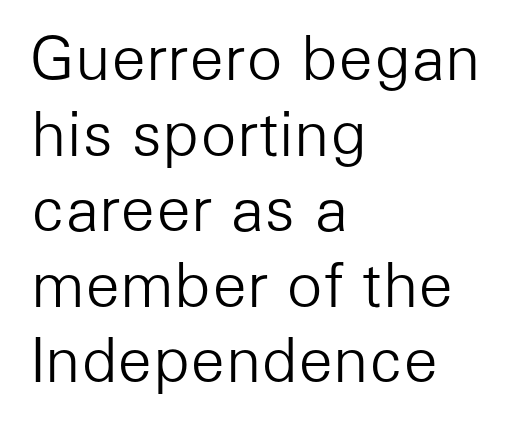
The image shows 60 px light sans-serif type, upright; set left-aligned, normal line spacing (1.26x), normal letter spacing, not underlined; low stroke contrast and a medium x-height.
